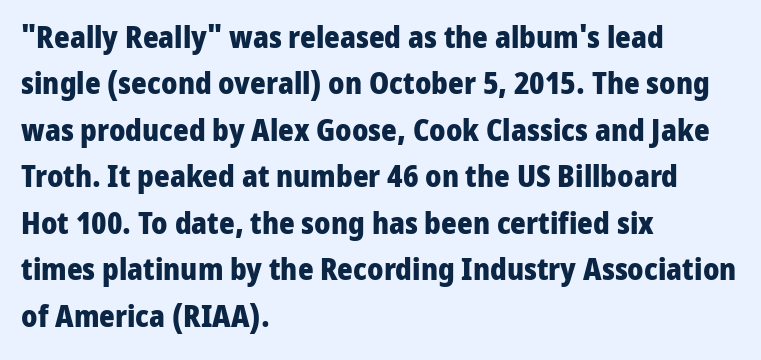
The image shows 30 px heavy sans-serif type, upright; set left-aligned, normal line spacing (1.55x), normal letter spacing, not underlined; low stroke contrast and a medium x-height.
